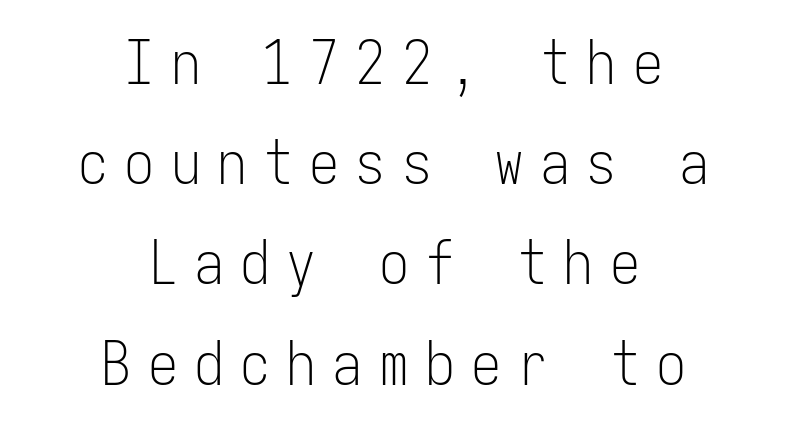
Q: Is the text bold? A: No.
Q: Is the text italic (slanted)? A: No, it is upright.
Q: Is the typeface a serif or a sans-serif typeface? A: Sans-serif.
Q: Is the text underlined? A: No.
Q: How is the paragraph aligned? A: Centered.
Q: Is the spacing between letters normal or unusually wide? A: Unusually wide.
Q: Is the spacing between lines tight, normal or loose? A: Normal.
Q: Width (condensed, normal, or wide)? A: Condensed.
Q: Stroke contrast? A: Low.
Q: x-height? A: Medium.
Q: Monospaced? A: Yes.
